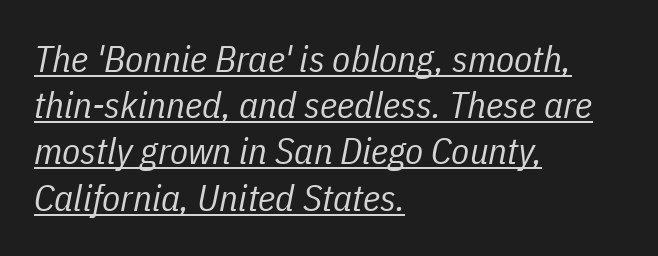
{"italic": "yes", "lean": "right", "slant_degrees": 11, "bold": "no", "weight": "regular", "width": "condensed", "stroke_contrast": "low", "x_height": "medium", "monospaced": "no", "underline": "yes", "align": "left", "line_spacing": "normal", "line_spacing_ratio": 1.25, "letter_spacing": "normal", "letter_spacing_em": 0.0, "glyph_px": 37}
